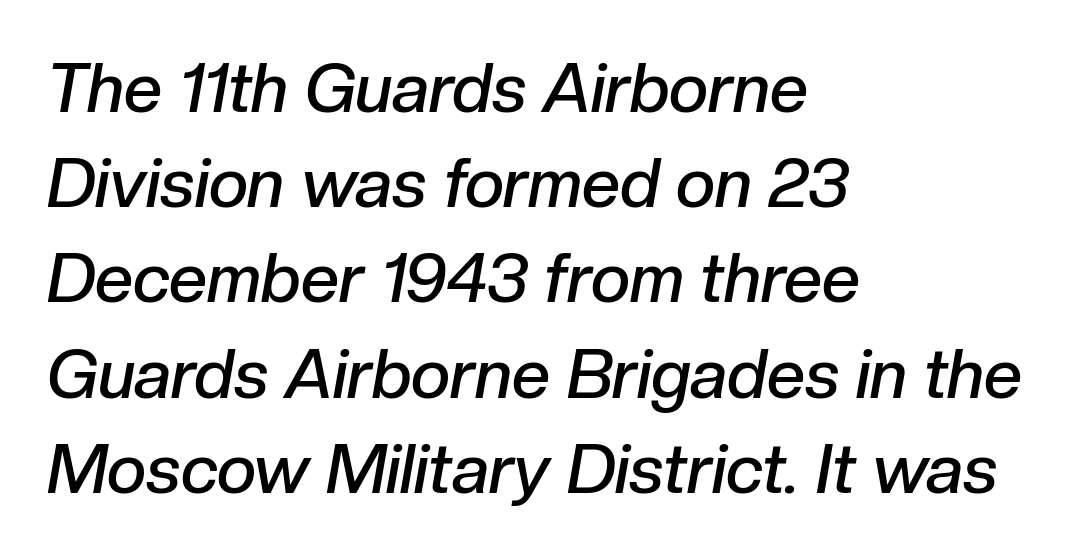
Q: Is the text bold? A: Semi-bold.
Q: Is the text italic (slanted)? A: Yes, it leans right by about 10 degrees.
Q: Is the text underlined? A: No.
Q: How is the paragraph aligned? A: Left-aligned.
Q: Is the spacing between letters normal or unusually wide? A: Normal.
Q: Is the spacing between lines tight, normal or loose? A: Normal.
Q: Width (condensed, normal, or wide)? A: Normal.
Q: Stroke contrast? A: Low.
Q: x-height? A: Medium.
Q: Monospaced? A: No.
